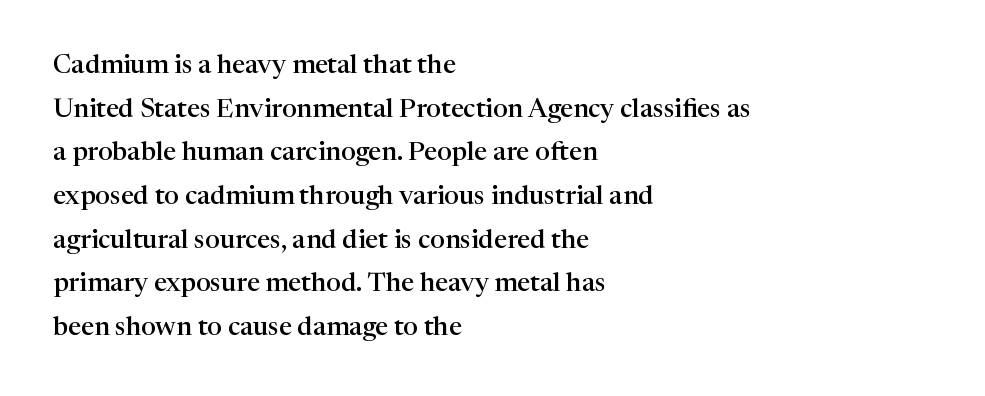
The typesetting leans somewhat heavy: a semibold. Check under the words: just untouched page. Nope, not italic — everything's standing straight. This block has exactly the height ordinary leading produces. Each line starts at the same left margin while the right side varies.
